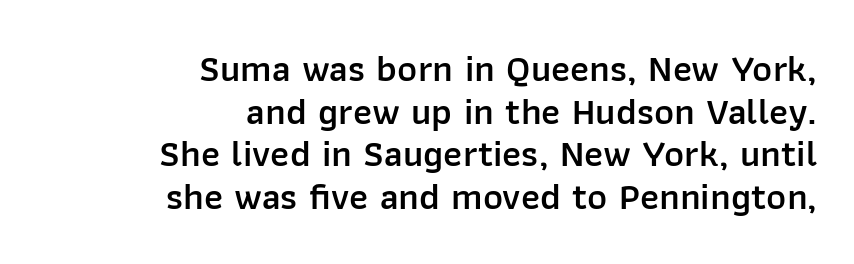
In terms of leading, this rendering errs on the cramped side. Examine the stroke ends and you'll find no serifs. The gaps between neighbouring characters are ordinary and unremarkable. Every stem runs plumb, perpendicular to the baseline.
